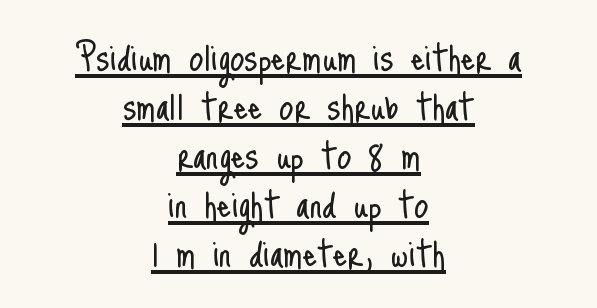
{"serif": "no", "italic": "no", "bold": "no", "weight": "light", "width": "condensed", "stroke_contrast": "low", "x_height": "small", "monospaced": "no", "underline": "yes", "align": "center", "line_spacing": "tight", "line_spacing_ratio": 1.09, "letter_spacing": "normal", "letter_spacing_em": 0.0, "glyph_px": 45}
